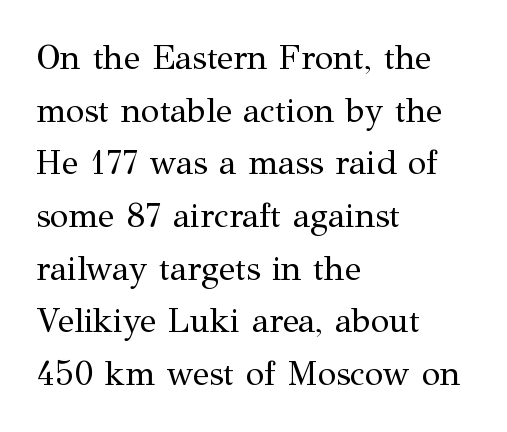
The image shows 34 px regular-weight serif type, upright; set left-aligned, normal line spacing (1.55x), normal letter spacing, not underlined; medium stroke contrast and a medium x-height.
